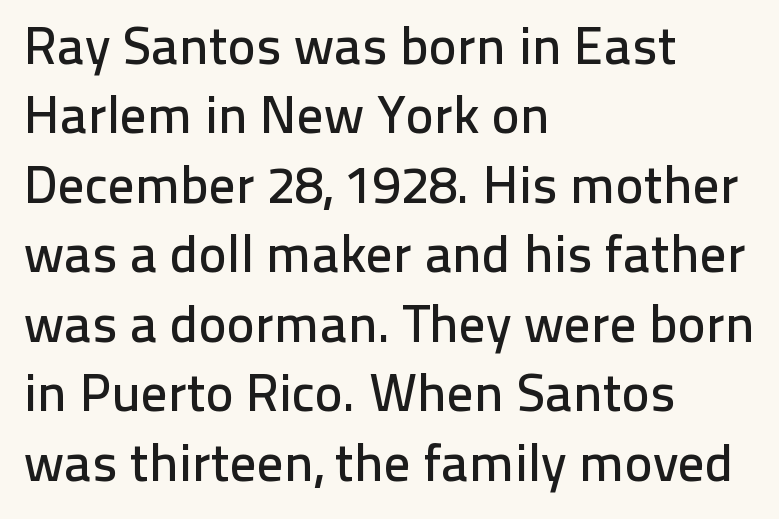
Q: Is the text italic (slanted)? A: No, it is upright.
Q: Is the typeface a serif or a sans-serif typeface? A: Sans-serif.
Q: Is the text underlined? A: No.
Q: How is the paragraph aligned? A: Left-aligned.
Q: Is the spacing between letters normal or unusually wide? A: Normal.
Q: Is the spacing between lines tight, normal or loose? A: Normal.
Q: Width (condensed, normal, or wide)? A: Normal.
Q: Stroke contrast? A: Low.
Q: x-height? A: Medium.
Q: Monospaced? A: No.
